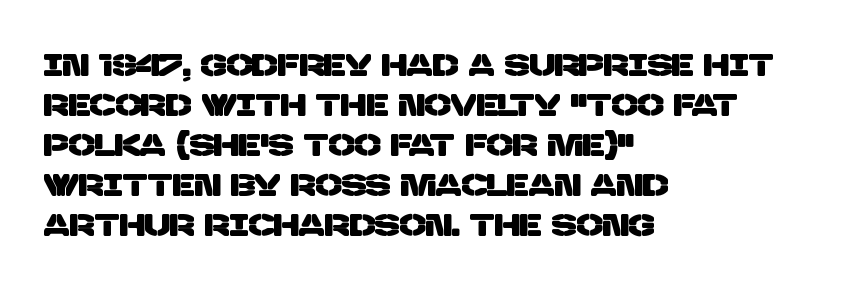
{"serif": "no", "width": "normal", "stroke_contrast": "low", "x_height": "large", "monospaced": "no", "underline": "no", "align": "left", "line_spacing": "normal", "line_spacing_ratio": 1.29, "letter_spacing": "normal", "letter_spacing_em": 0.0, "glyph_px": 31}
